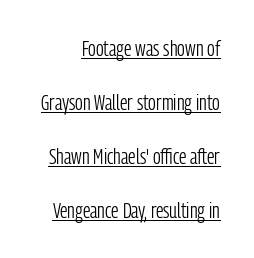
Q: Is the text bold? A: No.
Q: Is the text italic (slanted)? A: No, it is upright.
Q: Is the text underlined? A: Yes.
Q: How is the paragraph aligned? A: Right-aligned.
Q: Is the spacing between letters normal or unusually wide? A: Normal.
Q: Is the spacing between lines tight, normal or loose? A: Loose.
